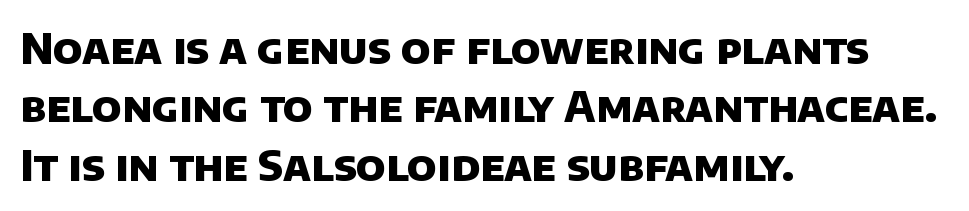
Q: Is the text bold? A: Yes.
Q: Is the typeface a serif or a sans-serif typeface? A: Sans-serif.
Q: Is the text underlined? A: No.
Q: How is the paragraph aligned? A: Left-aligned.
Q: Is the spacing between letters normal or unusually wide? A: Normal.
Q: Is the spacing between lines tight, normal or loose? A: Normal.
Q: Width (condensed, normal, or wide)? A: Normal.
Q: Stroke contrast? A: Low.
Q: x-height? A: Large.
Q: Monospaced? A: No.
